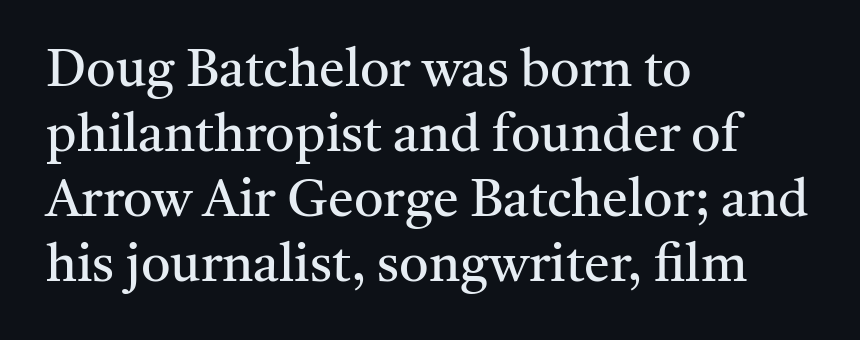
{"serif": "yes", "italic": "no", "bold": "no", "weight": "regular", "width": "normal", "stroke_contrast": "medium", "x_height": "medium", "monospaced": "no", "underline": "no", "align": "left", "line_spacing": "normal", "line_spacing_ratio": 1.25, "letter_spacing": "normal", "letter_spacing_em": 0.0, "glyph_px": 52}
